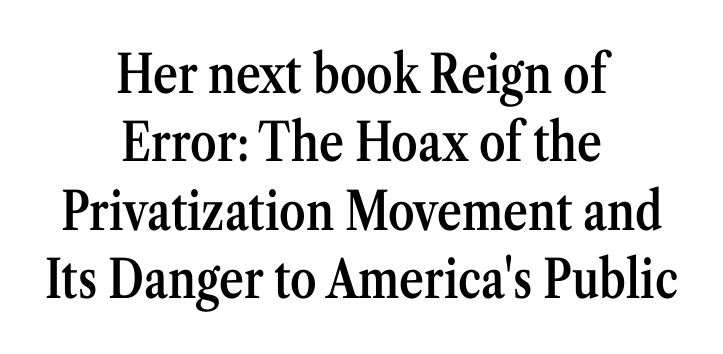
{"serif": "yes", "italic": "no", "bold": "semi", "weight": "semibold", "width": "condensed", "stroke_contrast": "medium", "x_height": "medium", "monospaced": "no", "underline": "no", "align": "center", "line_spacing": "normal", "line_spacing_ratio": 1.29, "letter_spacing": "normal", "letter_spacing_em": 0.0, "glyph_px": 53}
